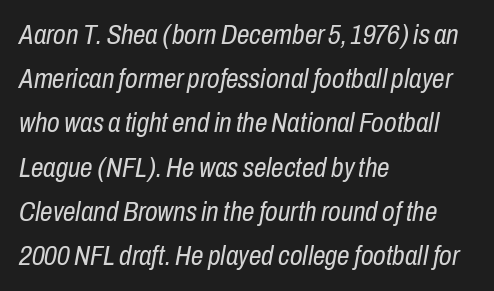
If you drew a line through each stem, it would be angled. The face looks like a standard text weight, possibly lighter. Vertically, the passage feels balanced, rows spaced as you'd expect. Spacing between characters is what you'd get straight out of the box. The face used here is proportionally spaced, like ordinary book or web type. The passage shown is not underscored anywhere.
